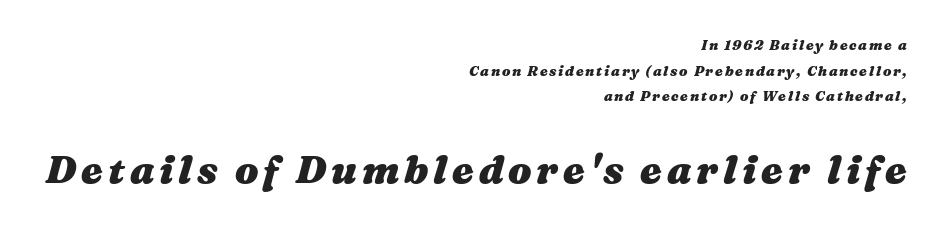
Q: Is the text bold? A: Yes.
Q: Is the text italic (slanted)? A: Yes, it leans right by about 16 degrees.
Q: Is the text underlined? A: No.
Q: How is the paragraph aligned? A: Right-aligned.
Q: Which block of text is set in a larger size, the first (top) or the second (bottom)? A: The second (bottom) one.
Q: Width (condensed, normal, or wide)? A: Wide.
Q: Stroke contrast? A: Medium.
Q: x-height? A: Medium.
Q: Monospaced? A: No.
